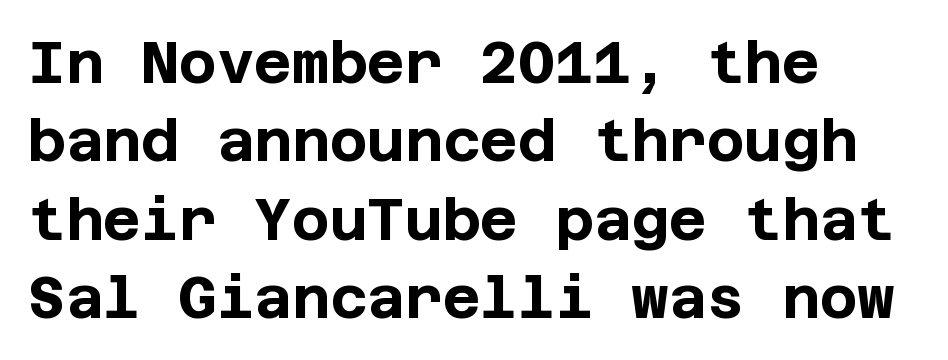
{"serif": "no", "italic": "no", "bold": "yes", "weight": "bold", "width": "normal", "stroke_contrast": "low", "x_height": "large", "underline": "no", "align": "left", "line_spacing": "normal", "line_spacing_ratio": 1.35, "letter_spacing": "normal", "letter_spacing_em": 0.0, "glyph_px": 58}
